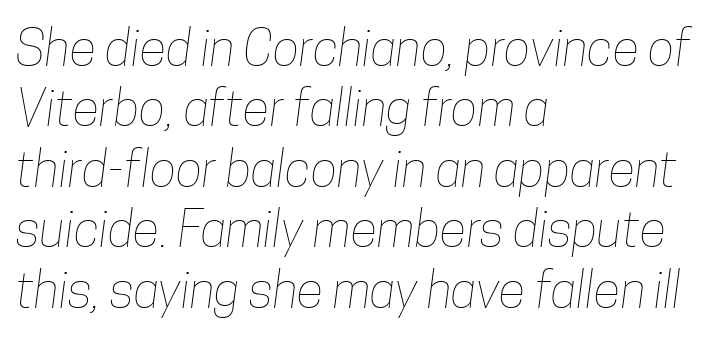
The letterforms sit shoulder to shoulder at normal distance. The baseline area is clear. Proportional: the letters do not fall into vertical columns. Weight: regular or lighter.
